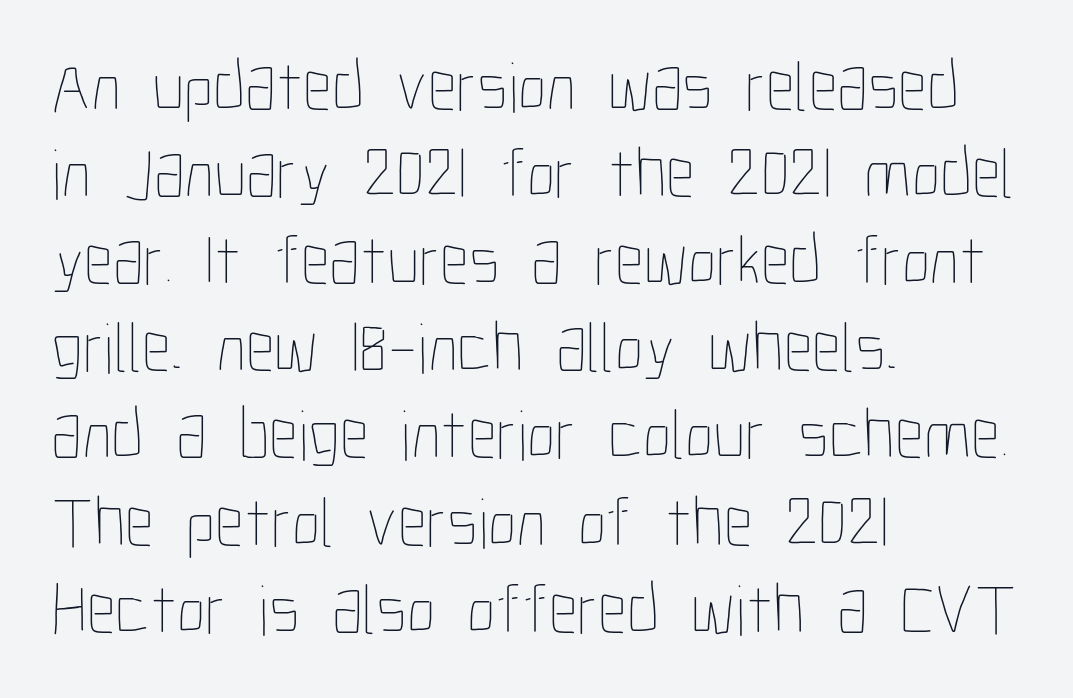
This sample uses an upright cut, with every glyph sitting square on the baseline. The ragged edge is on the right, which tells us the setting is flush left. The font is comparable to plain body text, perhaps lighter. Inter-character spacing is left at the font's built-in metrics. Spacing verdict: proportional, widths tailored to each character. The zone under the glyphs is completely vacant.
